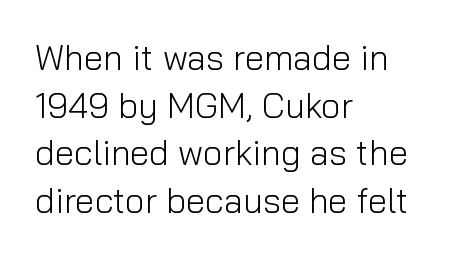
The lines in this sample share a left origin and differ only in where they stop. The area under the type is left untouched. Nope, not italic — everything's standing straight. The cut favours lightness, reaching ordinary text weight at its darkest.
